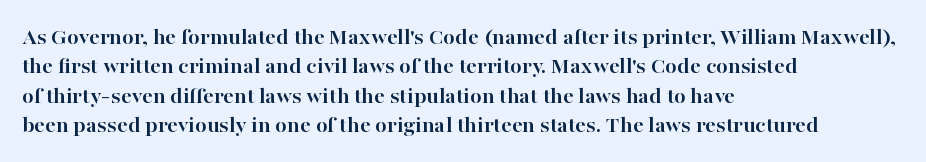
Check the space under the baseline: it is left empty. Words appear dense and cohesive because spacing is normal. Summary of weight: heavy, a full bold. Caption: multi-line text, flush left, ragged right.
